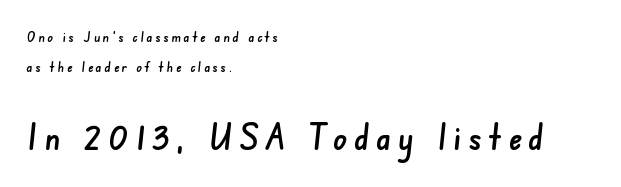
The image shows 35 px sans-serif type; set left-aligned, loose line spacing (2.11x), unusually wide letter spacing (+0.2 em), not underlined; the second (bottom) block is 2.5x larger; low stroke contrast and a small x-height.
